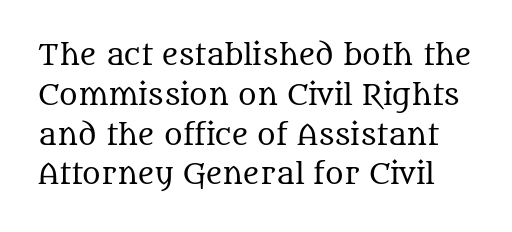
The image shows 28 px regular-weight serif type, upright; set normal line spacing (1.42x), normal letter spacing, not underlined; medium stroke contrast and a large x-height.
